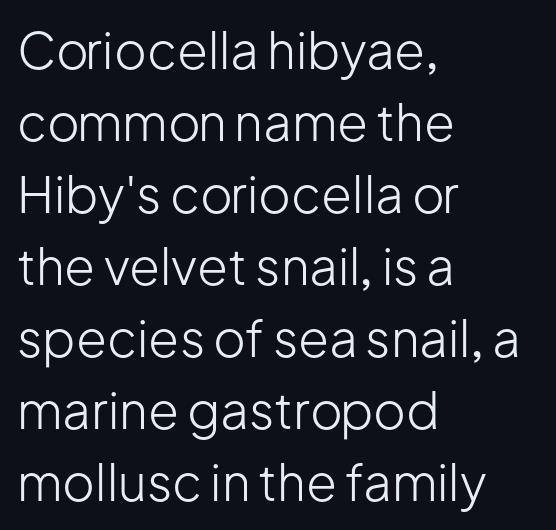
{"serif": "no", "italic": "no", "bold": "no", "weight": "light", "width": "normal", "stroke_contrast": "low", "x_height": "medium", "monospaced": "no", "underline": "no", "align": "left", "line_spacing": "normal", "line_spacing_ratio": 1.44, "letter_spacing": "normal", "letter_spacing_em": 0.0, "glyph_px": 50}
